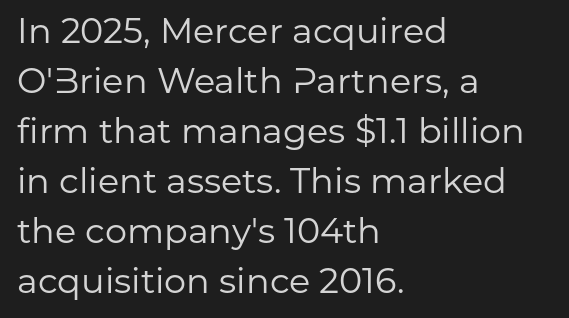
The image shows 35 px regular-weight sans-serif type, upright; set left-aligned, normal line spacing (1.43x), normal letter spacing, not underlined; low stroke contrast and a medium x-height.
